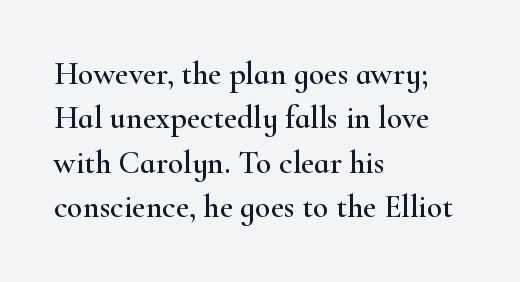
{"serif": "yes", "italic": "no", "width": "wide", "stroke_contrast": "high", "x_height": "small", "monospaced": "no", "underline": "no", "align": "left", "line_spacing": "normal", "line_spacing_ratio": 1.39, "letter_spacing": "normal", "letter_spacing_em": 0.0, "glyph_px": 32}
